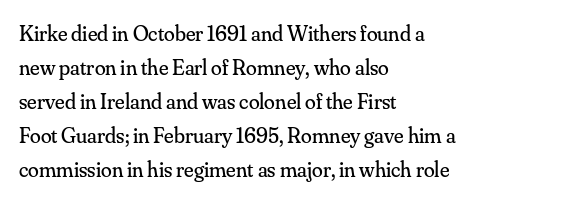
{"italic": "no", "bold": "no", "underline": "no", "align": "left", "line_spacing": "normal", "line_spacing_ratio": 1.54, "letter_spacing": "normal", "letter_spacing_em": 0.0, "glyph_px": 22}
